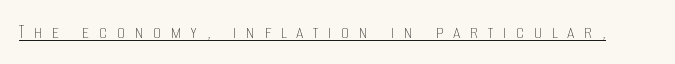
Q: Is the text bold? A: No.
Q: Is the text italic (slanted)? A: No, it is upright.
Q: Is the text underlined? A: Yes.
Q: Is the spacing between letters normal or unusually wide? A: Unusually wide.
